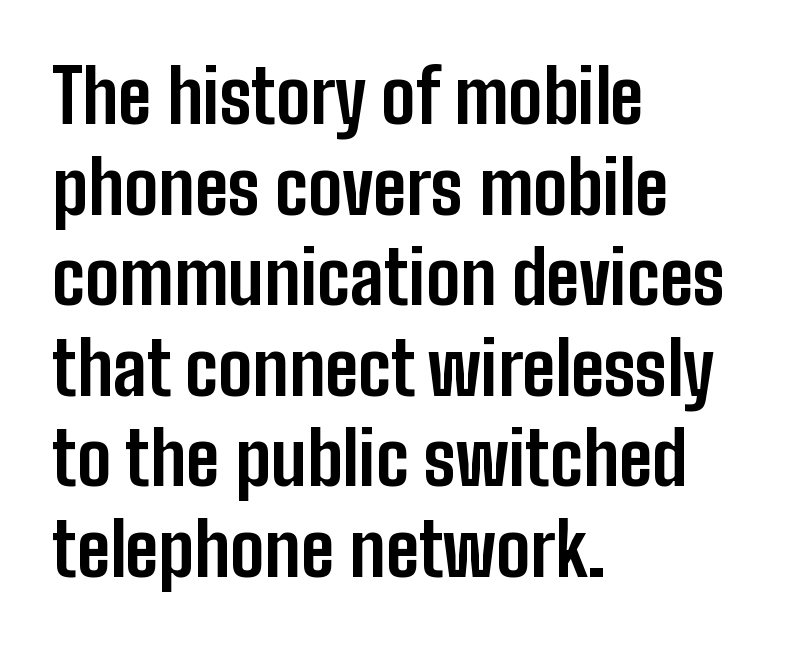
The image shows 73 px bold, condensed sans-serif type, upright; set left-aligned, line spacing 1.24x, normal letter spacing, not underlined; low stroke contrast and a medium x-height.
